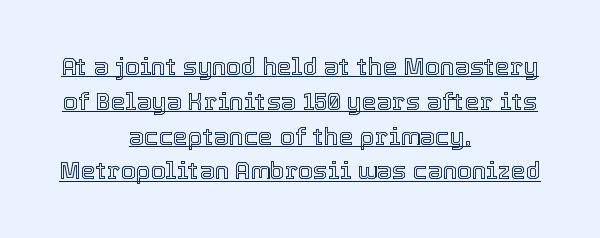
{"italic": "no", "underline": "yes", "align": "center", "line_spacing": "normal", "line_spacing_ratio": 1.45, "letter_spacing": "normal", "letter_spacing_em": 0.0, "glyph_px": 24}
